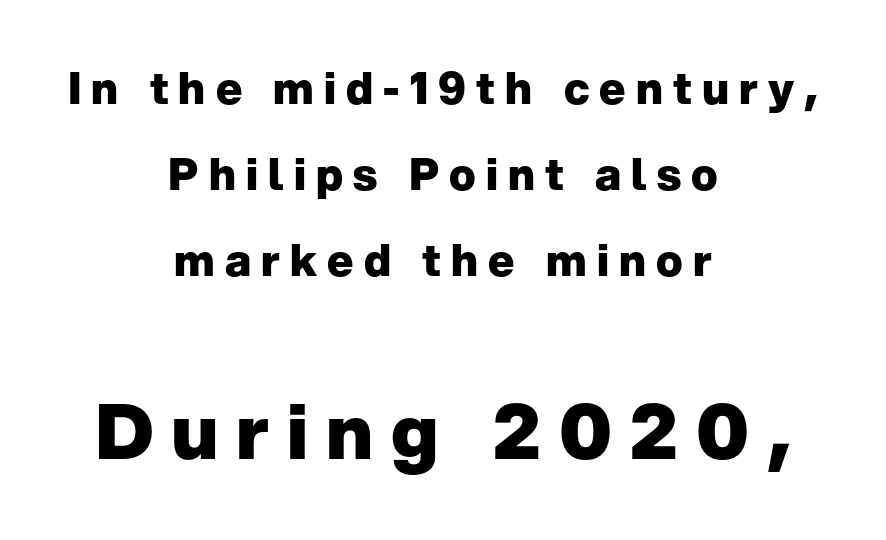
Q: Is the text bold? A: Yes.
Q: Is the text italic (slanted)? A: No, it is upright.
Q: Is the typeface a serif or a sans-serif typeface? A: Sans-serif.
Q: Is the text underlined? A: No.
Q: How is the paragraph aligned? A: Centered.
Q: Is the spacing between letters normal or unusually wide? A: Unusually wide.
Q: Is the spacing between lines tight, normal or loose? A: Loose.
Q: Which block of text is set in a larger size, the first (top) or the second (bottom)? A: The second (bottom) one.
Q: Width (condensed, normal, or wide)? A: Normal.
Q: Stroke contrast? A: Low.
Q: x-height? A: Medium.
Q: Monospaced? A: No.
